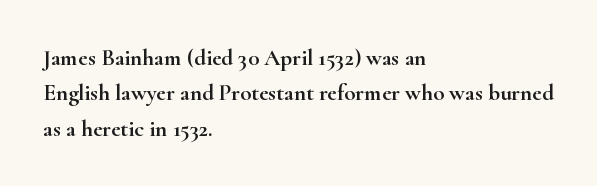
The image shows 23 px text type, upright; set left-aligned, normal line spacing (1.54x), normal letter spacing, not underlined.
